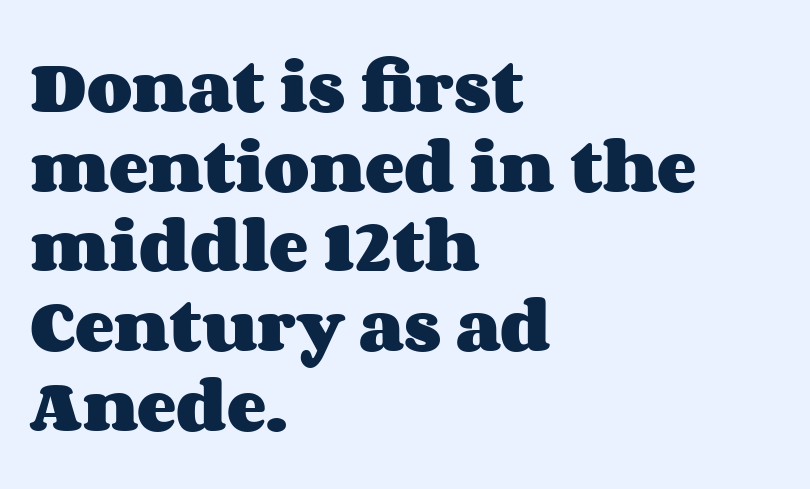
{"italic": "no", "bold": "yes", "weight": "heavy", "width": "wide", "stroke_contrast": "medium", "x_height": "large", "monospaced": "no", "underline": "no", "align": "left", "line_spacing": "normal", "line_spacing_ratio": 1.35, "letter_spacing": "normal", "letter_spacing_em": 0.0, "glyph_px": 59}
